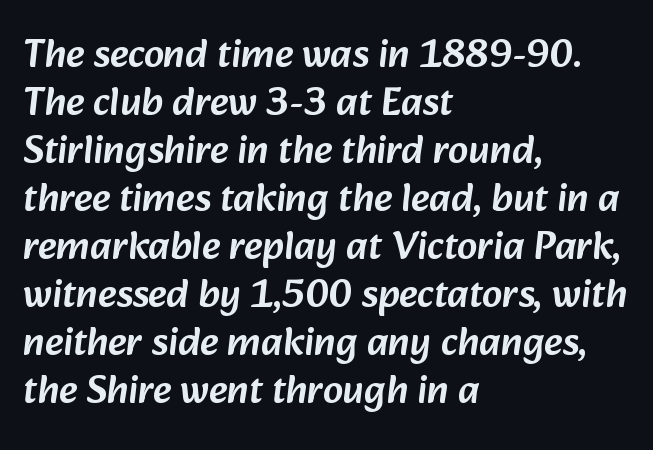
The image shows 40 px sans-serif type; set left-aligned, line spacing 1.2x, normal letter spacing, not underlined; low stroke contrast and a medium x-height.
